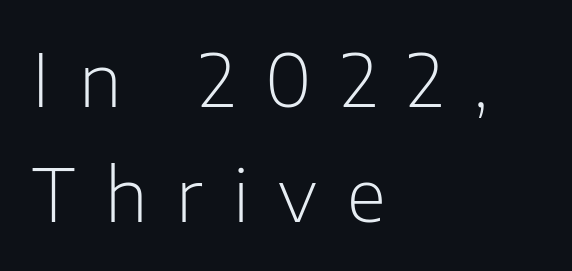
The image shows 72 px light sans-serif type, upright; set left-aligned, normal line spacing (1.6x), unusually wide letter spacing (+0.41 em), not underlined; low stroke contrast and a medium x-height.
